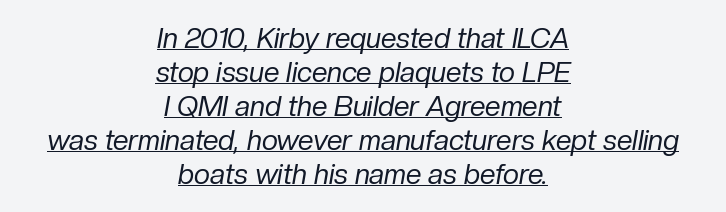
Q: Is the text bold? A: No.
Q: Is the text italic (slanted)? A: Yes, it leans right by about 10 degrees.
Q: Is the text underlined? A: Yes.
Q: How is the paragraph aligned? A: Centered.
Q: Is the spacing between letters normal or unusually wide? A: Normal.
Q: Width (condensed, normal, or wide)? A: Normal.
Q: Stroke contrast? A: Low.
Q: x-height? A: Medium.
Q: Monospaced? A: No.
